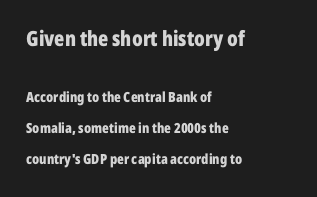
{"italic": "no", "bold": "yes", "underline": "no", "align": "left", "line_spacing": "loose", "line_spacing_ratio": 2.21, "letter_spacing": "normal", "letter_spacing_em": 0.0, "larger_block": "first", "size_ratio": 1.5, "glyph_px": 21}
